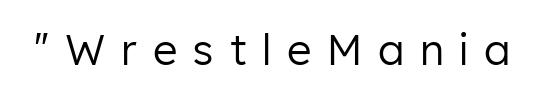
Q: Is the text bold? A: No.
Q: Is the text italic (slanted)? A: No, it is upright.
Q: Is the typeface a serif or a sans-serif typeface? A: Sans-serif.
Q: Is the text underlined? A: No.
Q: Is the spacing between letters normal or unusually wide? A: Unusually wide.
Q: Width (condensed, normal, or wide)? A: Normal.
Q: Stroke contrast? A: Low.
Q: x-height? A: Medium.
Q: Monospaced? A: No.
